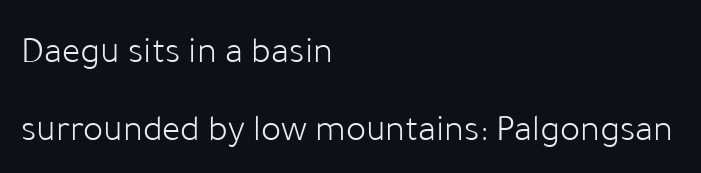
{"serif": "no", "italic": "no", "bold": "no", "weight": "light", "width": "normal", "stroke_contrast": "low", "x_height": "medium", "monospaced": "no", "underline": "no", "align": "left", "line_spacing": "loose", "line_spacing_ratio": 2.05, "letter_spacing": "normal", "letter_spacing_em": 0.0, "glyph_px": 38}
